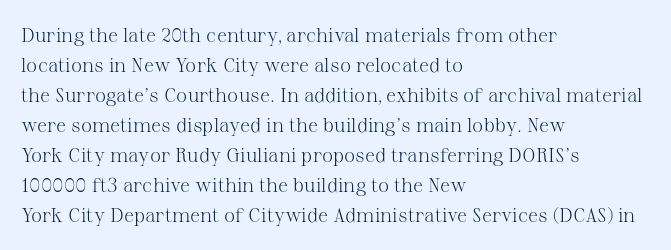
Q: Is the text bold? A: No.
Q: Is the text italic (slanted)? A: No, it is upright.
Q: Is the text underlined? A: No.
Q: How is the paragraph aligned? A: Left-aligned.
Q: Is the spacing between letters normal or unusually wide? A: Normal.
Q: Is the spacing between lines tight, normal or loose? A: Normal.
